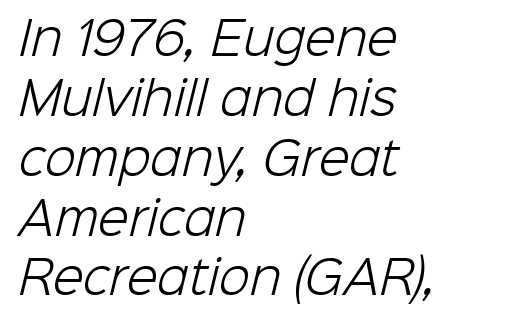
The image shows 45 px light sans-serif type; set left-aligned, normal line spacing (1.33x), normal letter spacing, not underlined; low stroke contrast and a medium x-height.
